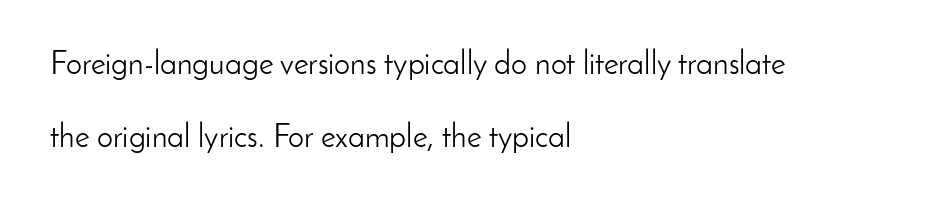
The font family rendered here belongs to the sans-serif group. Nope, not italic — everything's standing straight. The face used here is proportionally spaced, like ordinary book or web type. Teacher's note: observe the even left margin — that is flush-left alignment. The vertical gap from one line to the next is large. Stem width sits at or under what a default text font uses.
